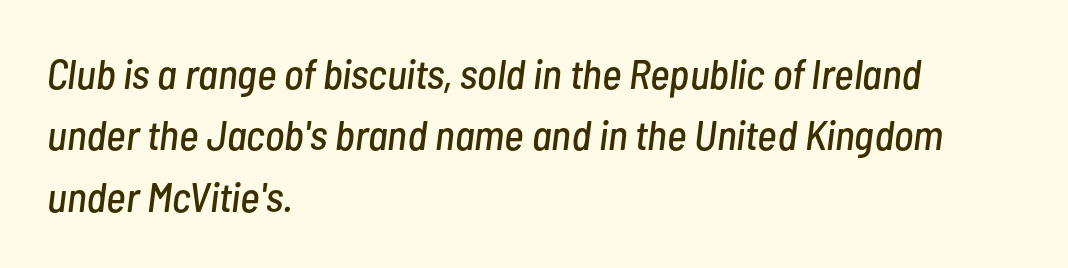
The image shows 42 px condensed type, italic (leaning right); set left-aligned, normal line spacing (1.46x), normal letter spacing, not underlined; low stroke contrast and a medium x-height.
